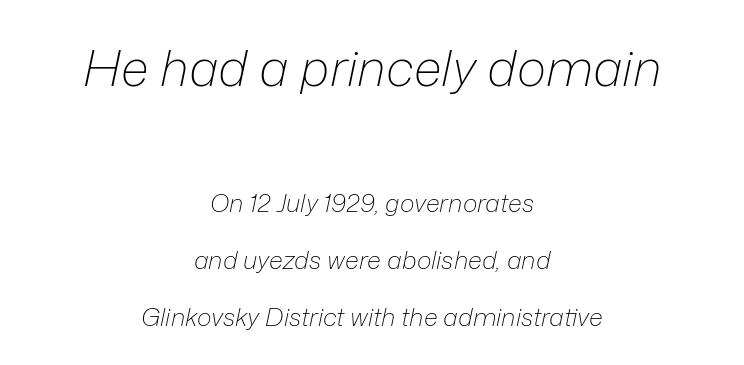
Compared with a flush-left layout, this one balances lines on the center instead. This sample has the flowing, uneven cadence of proportional lettering. Nobody touched the tracking dial on this one. Yep, that's italic — everything's leaning.
